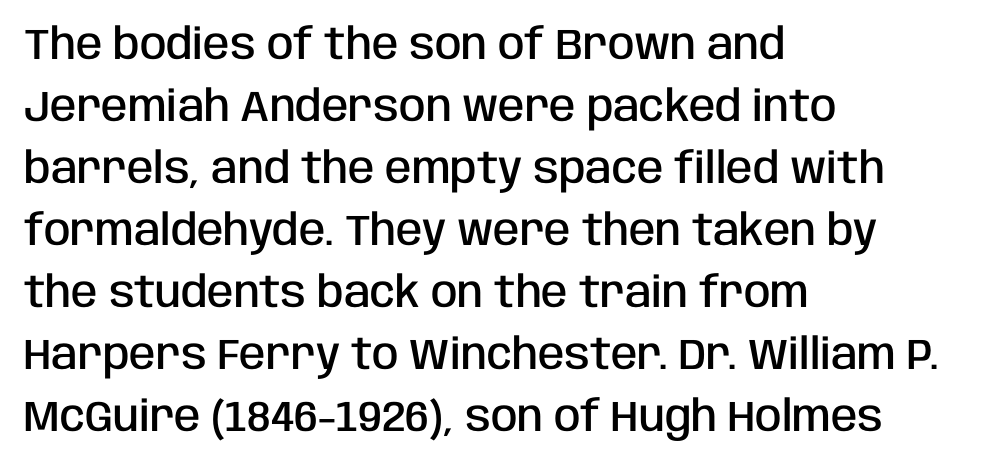
The image shows 43 px semibold, condensed sans-serif type, upright; set left-aligned, normal line spacing (1.44x), normal letter spacing, not underlined; low stroke contrast and a large x-height.
